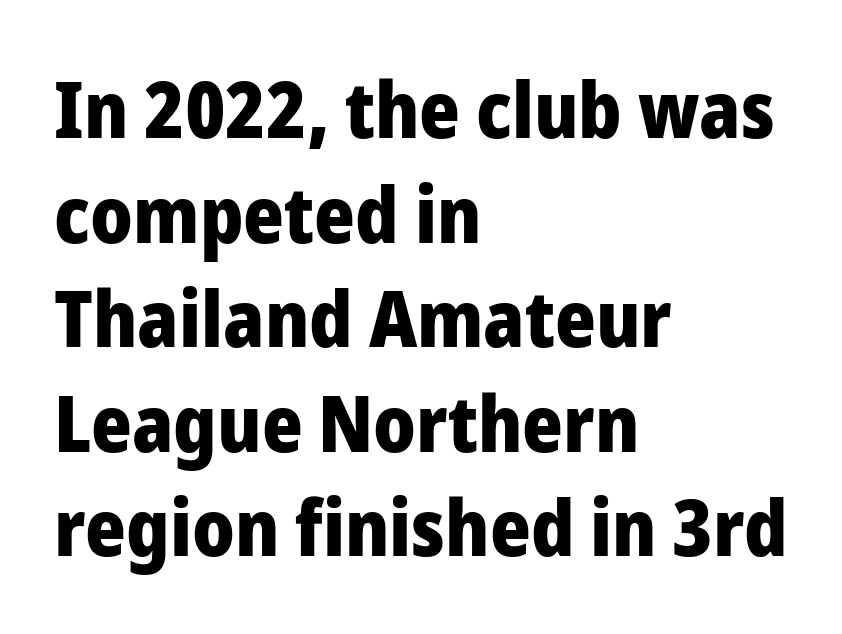
Q: Is the text bold? A: Yes.
Q: Is the text italic (slanted)? A: No, it is upright.
Q: Is the typeface a serif or a sans-serif typeface? A: Sans-serif.
Q: Is the text underlined? A: No.
Q: How is the paragraph aligned? A: Left-aligned.
Q: Is the spacing between letters normal or unusually wide? A: Normal.
Q: Is the spacing between lines tight, normal or loose? A: Normal.
Q: Width (condensed, normal, or wide)? A: Normal.
Q: Stroke contrast? A: Low.
Q: x-height? A: Medium.
Q: Monospaced? A: No.
